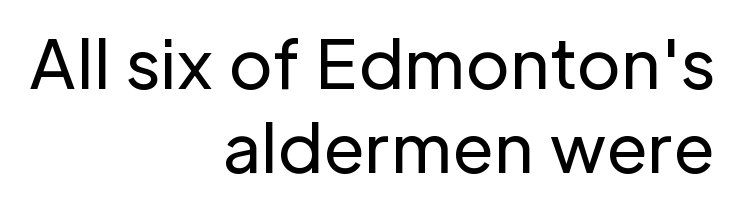
{"serif": "no", "italic": "no", "bold": "no", "weight": "regular", "width": "normal", "stroke_contrast": "low", "x_height": "medium", "monospaced": "no", "underline": "no", "align": "right", "line_spacing": "normal", "line_spacing_ratio": 1.26, "letter_spacing": "normal", "letter_spacing_em": 0.0, "glyph_px": 67}
